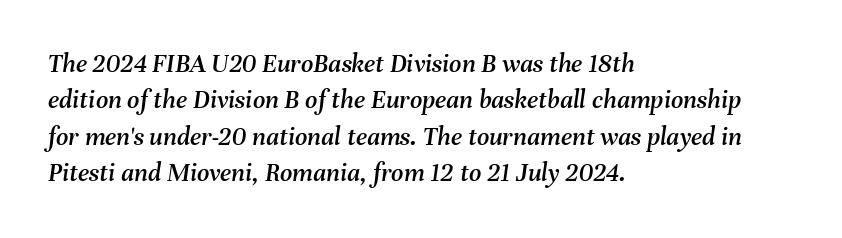
{"italic": "yes", "lean": "right", "slant_degrees": 8, "underline": "no", "align": "left", "line_spacing": "normal", "line_spacing_ratio": 1.35, "letter_spacing": "normal", "letter_spacing_em": 0.0, "glyph_px": 27}
